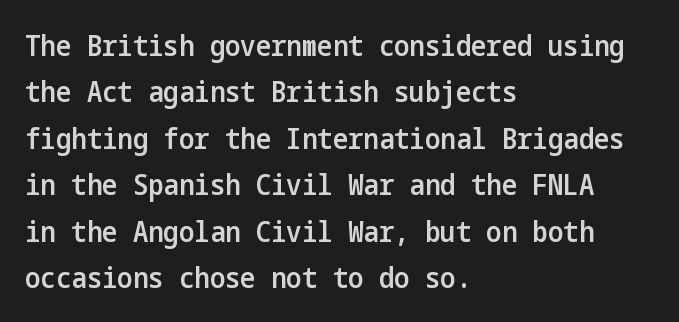
A sans-serif font was chosen for this passage. Slightly chunky letters — semibold, I'd say, not full bold. These lines stack with their left ends in a neat column. Check the space under the baseline: it is left empty. You can tell it's not italic because the verticals are truly vertical. The leading is moderate, giving the passage an even texture.
